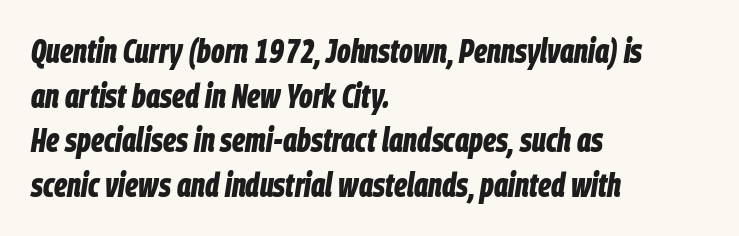
Q: Is the text bold? A: Yes.
Q: Is the text italic (slanted)? A: Yes, it leans right by about 9 degrees.
Q: Is the text underlined? A: No.
Q: How is the paragraph aligned? A: Left-aligned.
Q: Is the spacing between letters normal or unusually wide? A: Normal.
Q: Is the spacing between lines tight, normal or loose? A: Normal.
Q: Width (condensed, normal, or wide)? A: Condensed.
Q: Stroke contrast? A: Low.
Q: x-height? A: Large.
Q: Monospaced? A: No.
